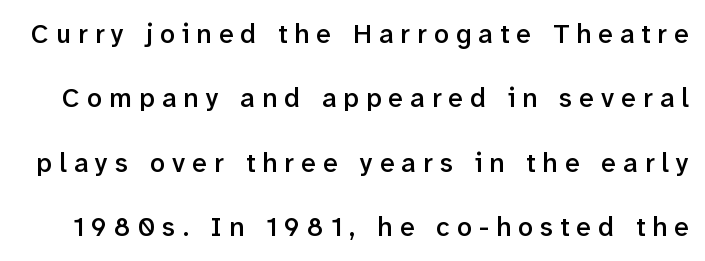
The image shows 27 px text type, upright; set loose line spacing (2.38x), unusually wide letter spacing (+0.26 em), not underlined.
